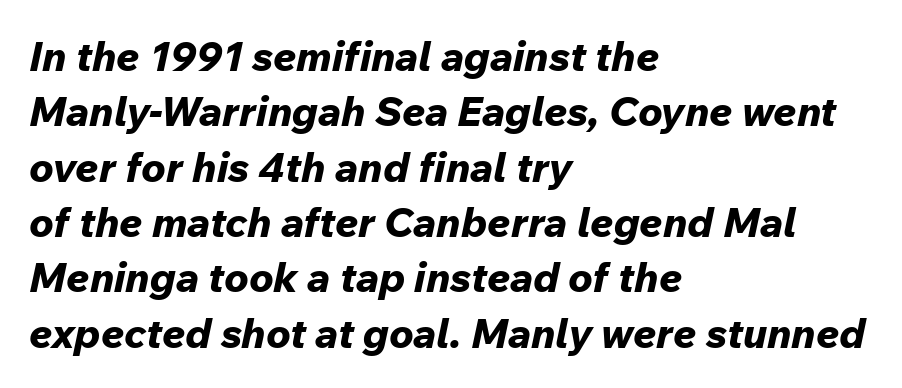
The image shows 41 px bold type, italic (leaning right); set left-aligned, normal line spacing (1.35x), normal letter spacing, not underlined; low stroke contrast and a medium x-height.
